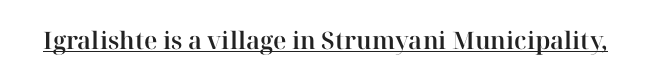
{"italic": "no", "underline": "yes", "letter_spacing": "normal", "letter_spacing_em": 0.0, "glyph_px": 24}
